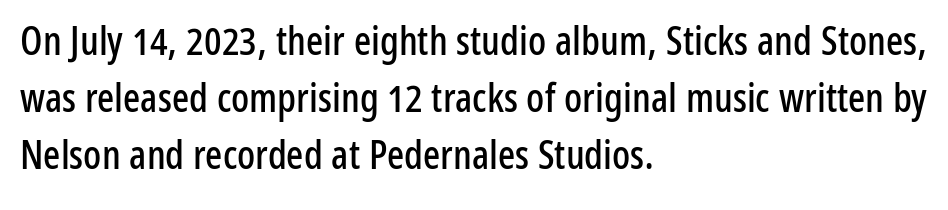
{"serif": "no", "italic": "no", "width": "condensed", "stroke_contrast": "low", "x_height": "medium", "monospaced": "no", "underline": "no", "align": "left", "line_spacing": "normal", "line_spacing_ratio": 1.43, "letter_spacing": "normal", "letter_spacing_em": 0.0, "glyph_px": 40}
